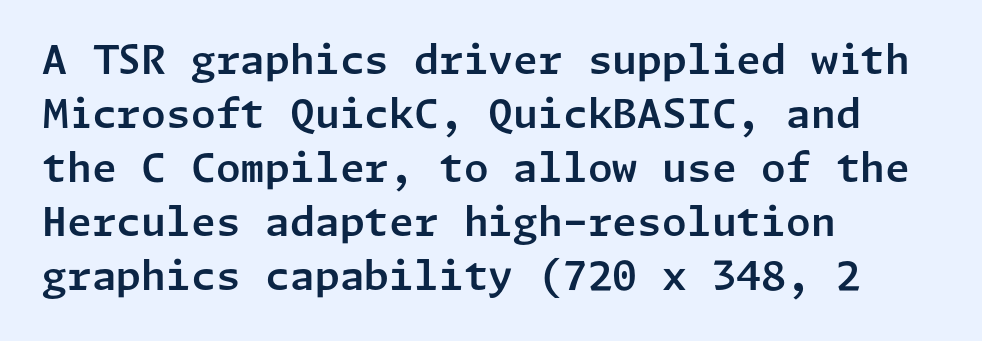
The image shows 40 px sans-serif type, upright; set left-aligned, normal line spacing (1.35x), normal letter spacing, not underlined; low stroke contrast and a medium x-height.
